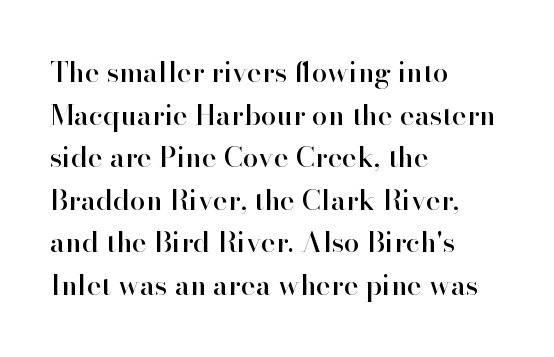
Left-aligned paragraph, ragged on the right. The space directly below the letters is spotless. Does the type have serifs? Yes, each stem ends in a small foot. Posture: upright roman. If you measured baseline to baseline, you'd find a middling distance.
